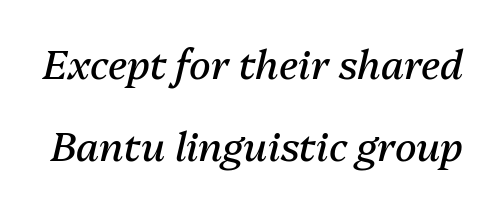
Q: Is the text bold? A: No.
Q: Is the text italic (slanted)? A: Yes, it leans right by about 13 degrees.
Q: Is the text underlined? A: No.
Q: Is the spacing between letters normal or unusually wide? A: Normal.
Q: Is the spacing between lines tight, normal or loose? A: Loose.
Q: Width (condensed, normal, or wide)? A: Normal.
Q: Stroke contrast? A: Medium.
Q: x-height? A: Medium.
Q: Monospaced? A: No.
